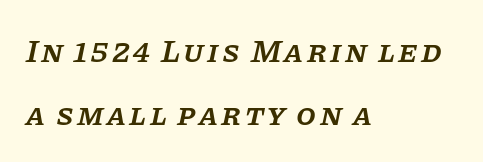
The image shows 32 px semibold serif type, italic (leaning right); set left-aligned, loose line spacing (1.97x), not underlined; low stroke contrast and a large x-height.
